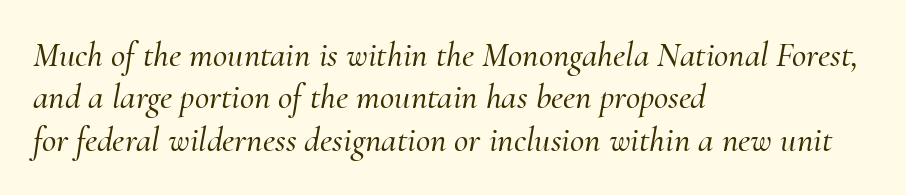
Q: Is the text italic (slanted)? A: Yes, it leans right by about 10 degrees.
Q: Is the typeface a serif or a sans-serif typeface? A: Serif.
Q: Is the text underlined? A: No.
Q: How is the paragraph aligned? A: Left-aligned.
Q: Is the spacing between letters normal or unusually wide? A: Normal.
Q: Width (condensed, normal, or wide)? A: Normal.
Q: Stroke contrast? A: Medium.
Q: x-height? A: Small.
Q: Monospaced? A: No.
